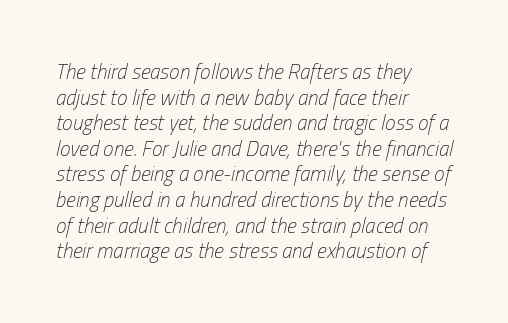
The image shows 21 px text type, italic (leaning right); set left-aligned, line spacing 1.22x, normal letter spacing, not underlined.
